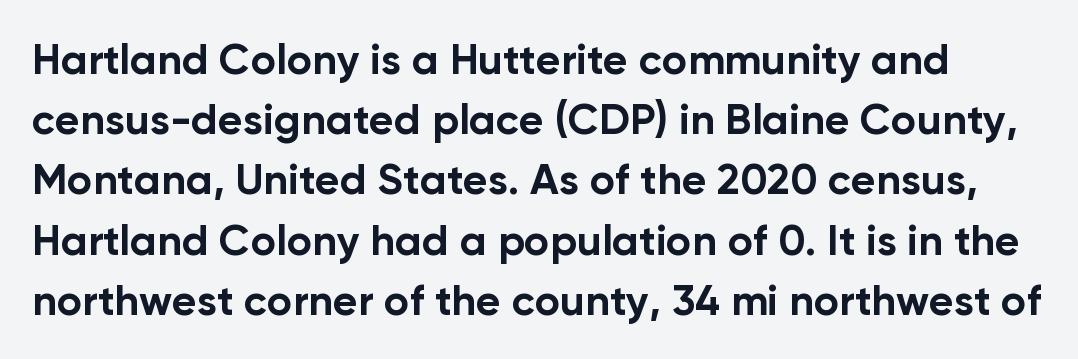
The image shows 43 px bold sans-serif type, upright; set normal line spacing (1.4x), normal letter spacing, not underlined; low stroke contrast and a medium x-height.
